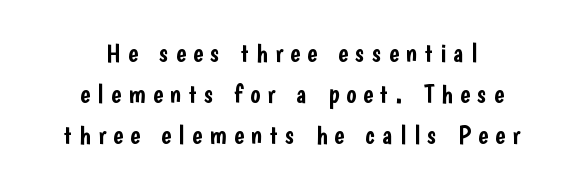
Q: Is the text italic (slanted)? A: No, it is upright.
Q: Is the text underlined? A: No.
Q: How is the paragraph aligned? A: Centered.
Q: Is the spacing between letters normal or unusually wide? A: Unusually wide.
Q: Is the spacing between lines tight, normal or loose? A: Normal.
